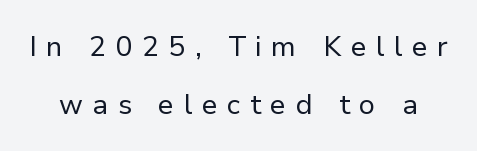
Q: Is the text bold? A: No.
Q: Is the text italic (slanted)? A: No, it is upright.
Q: Is the typeface a serif or a sans-serif typeface? A: Sans-serif.
Q: Is the text underlined? A: No.
Q: Is the spacing between letters normal or unusually wide? A: Unusually wide.
Q: Is the spacing between lines tight, normal or loose? A: Loose.
Q: Width (condensed, normal, or wide)? A: Normal.
Q: Stroke contrast? A: Low.
Q: x-height? A: Medium.
Q: Monospaced? A: No.
